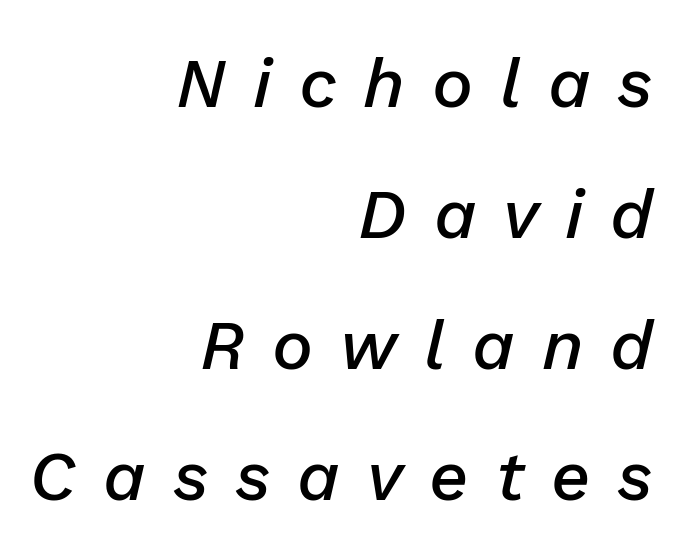
{"italic": "yes", "lean": "right", "slant_degrees": 13, "bold": "semi", "weight": "semibold", "width": "normal", "stroke_contrast": "low", "x_height": "medium", "monospaced": "no", "underline": "no", "align": "right", "line_spacing": "loose", "line_spacing_ratio": 1.9, "letter_spacing": "wide", "letter_spacing_em": 0.39, "glyph_px": 69}
